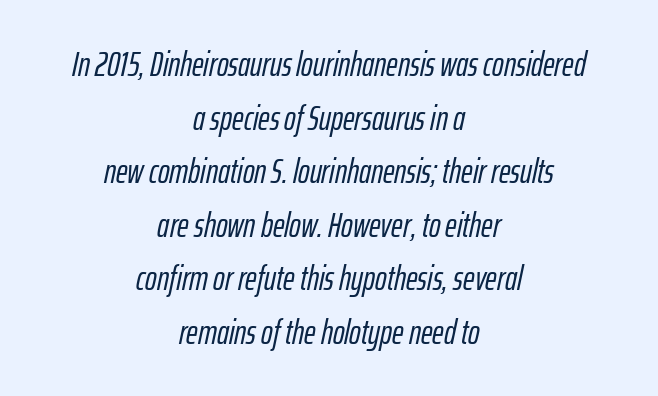
Q: Is the text italic (slanted)? A: Yes, it leans right by about 12 degrees.
Q: Is the text underlined? A: No.
Q: How is the paragraph aligned? A: Centered.
Q: Is the spacing between letters normal or unusually wide? A: Normal.
Q: Is the spacing between lines tight, normal or loose? A: Normal.
Q: Width (condensed, normal, or wide)? A: Condensed.
Q: Stroke contrast? A: Low.
Q: x-height? A: Medium.
Q: Monospaced? A: No.
